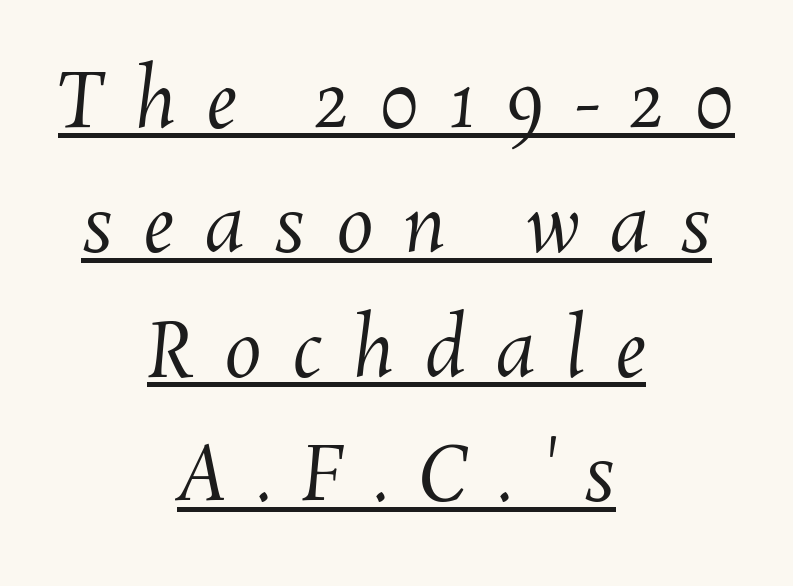
The image shows 75 px regular-weight type; set centered, normal line spacing (1.66x), unusually wide letter spacing (+0.4 em), underlined; medium stroke contrast and a medium x-height.
